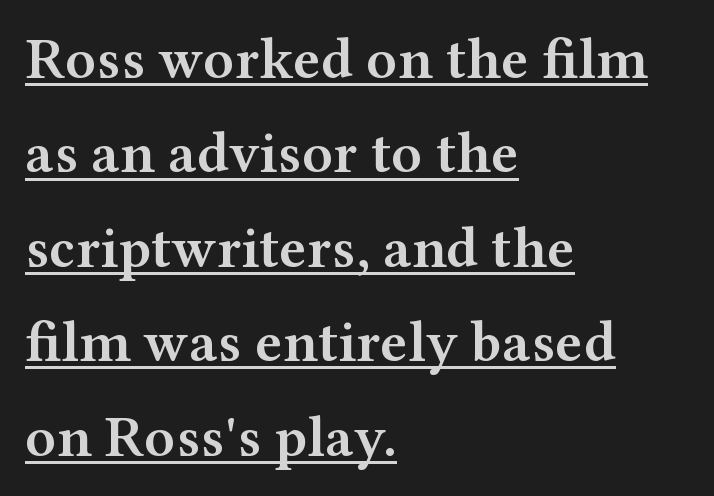
Posture: straight, roman, zero tilt. Slightly chunky letters — semibold, I'd say, not full bold. The block of text has a typical density, with ordinary space between rows. Old-style or modern, the face here clearly has serifs. The compositor pushed each line to the left boundary.
